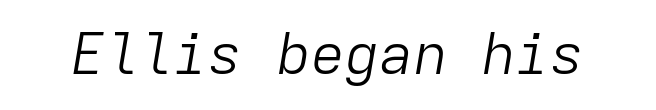
{"italic": "yes", "lean": "right", "slant_degrees": 9, "bold": "no", "weight": "light", "width": "normal", "stroke_contrast": "low", "x_height": "medium", "monospaced": "yes", "underline": "no", "letter_spacing": "normal", "letter_spacing_em": 0.0, "glyph_px": 57}
